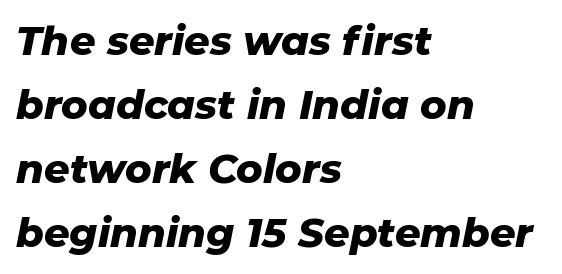
The image shows 40 px heavy type, italic (leaning right); set left-aligned, normal line spacing (1.6x), normal letter spacing, not underlined; low stroke contrast and a medium x-height.
